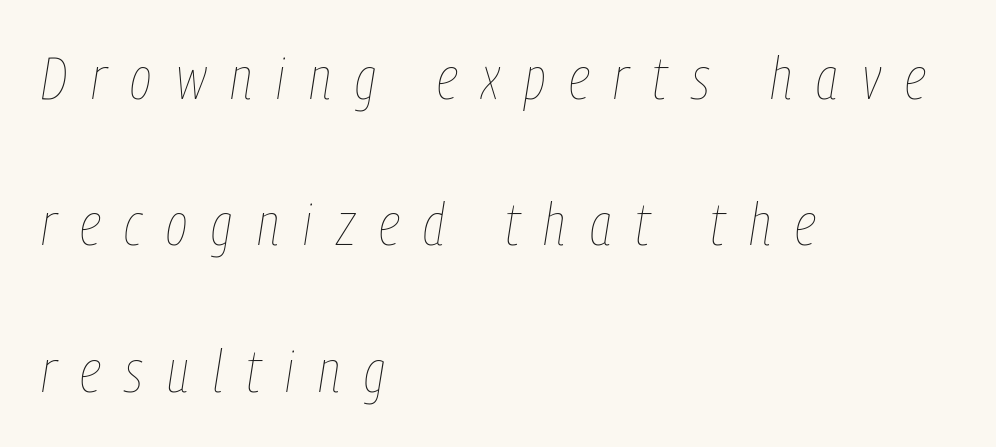
Substantial extra tracking has been applied to these lines. Type without underlining. The letterforms sit at book weight or below. Is the block centered? No — it sits flush against the left margin. The leading is generous, giving the passage an open texture. Think of a printed novel: that variable character pitch is what you see here.
